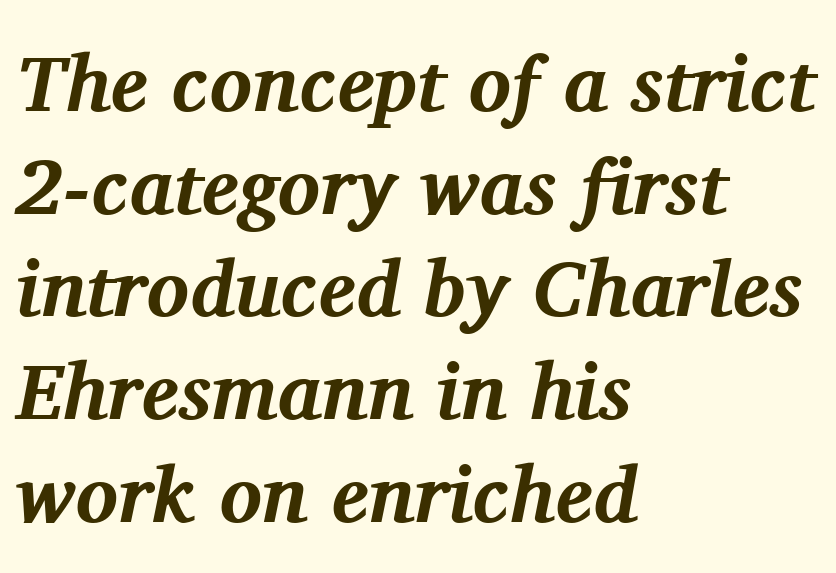
Q: Is the text bold? A: Yes.
Q: Is the text italic (slanted)? A: Yes, it leans right by about 11 degrees.
Q: Is the typeface a serif or a sans-serif typeface? A: Serif.
Q: Is the text underlined? A: No.
Q: How is the paragraph aligned? A: Left-aligned.
Q: Is the spacing between letters normal or unusually wide? A: Normal.
Q: Is the spacing between lines tight, normal or loose? A: Normal.
Q: Width (condensed, normal, or wide)? A: Normal.
Q: Stroke contrast? A: Medium.
Q: x-height? A: Medium.
Q: Monospaced? A: No.
